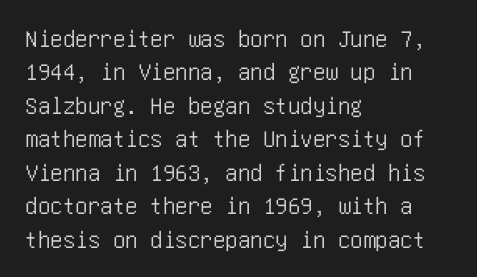
{"italic": "no", "underline": "no", "align": "left", "line_spacing": "normal", "line_spacing_ratio": 1.34, "letter_spacing": "normal", "letter_spacing_em": 0.0, "glyph_px": 25}
